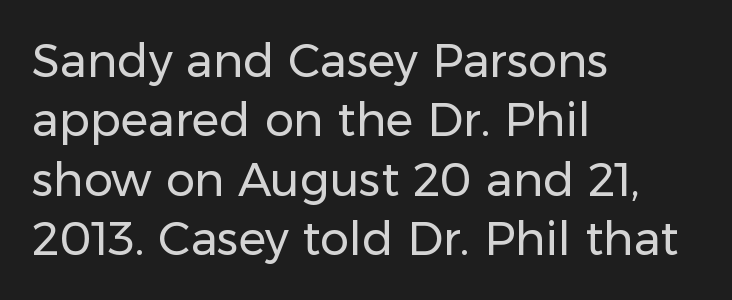
Observe the ordinary spacing: letters are neighbours, not strangers. What kind of face is this? One without serifs — a sans. This rendering features lettering with no underline. Posture: upright roman.
